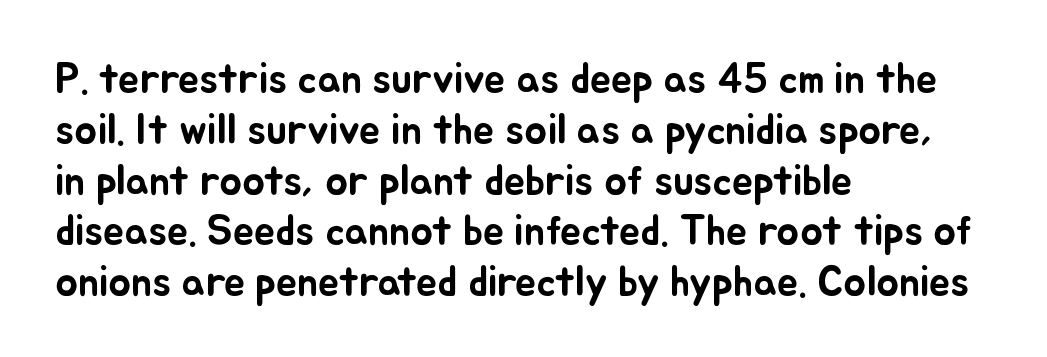
All the whitespace from short lines collects on the right. Students, note that the glyphs here touch the page at normal intervals. Beneath every word, the page is bare. This sample uses an upright cut, with every glyph sitting square on the baseline. Spacing verdict: proportional, widths tailored to each character.
